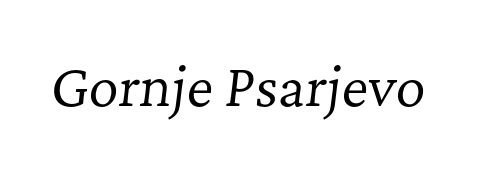
Q: Is the text bold? A: No.
Q: Is the text italic (slanted)? A: Yes, it leans right by about 7 degrees.
Q: Is the typeface a serif or a sans-serif typeface? A: Serif.
Q: Is the text underlined? A: No.
Q: Is the spacing between letters normal or unusually wide? A: Normal.
Q: Width (condensed, normal, or wide)? A: Normal.
Q: Stroke contrast? A: Low.
Q: x-height? A: Medium.
Q: Monospaced? A: No.
